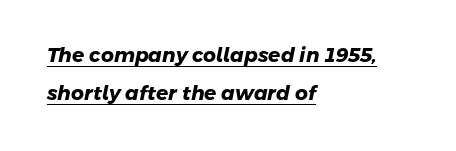
Q: Is the text bold? A: Yes.
Q: Is the text underlined? A: Yes.
Q: How is the paragraph aligned? A: Left-aligned.
Q: Is the spacing between letters normal or unusually wide? A: Normal.
